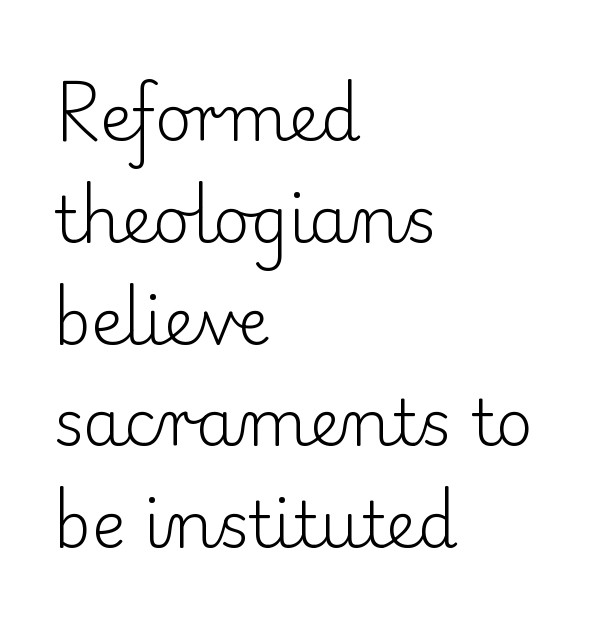
Q: Is the text bold? A: No.
Q: Is the text italic (slanted)? A: No, it is upright.
Q: Is the text underlined? A: No.
Q: How is the paragraph aligned? A: Left-aligned.
Q: Is the spacing between letters normal or unusually wide? A: Normal.
Q: Is the spacing between lines tight, normal or loose? A: Normal.
Q: Width (condensed, normal, or wide)? A: Normal.
Q: Stroke contrast? A: Low.
Q: x-height? A: Small.
Q: Monospaced? A: No.
